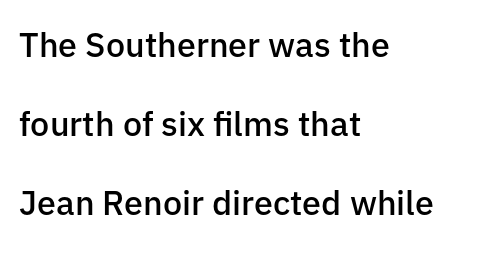
The image shows 34 px semibold sans-serif type, upright; set left-aligned, loose line spacing (2.33x), normal letter spacing, not underlined; low stroke contrast and a medium x-height.
